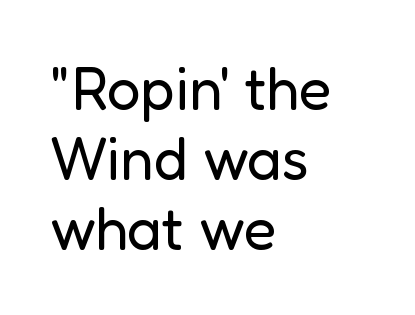
{"serif": "no", "italic": "no", "bold": "no", "weight": "regular", "width": "normal", "stroke_contrast": "low", "x_height": "medium", "monospaced": "no", "underline": "no", "align": "left", "line_spacing_ratio": 1.17, "letter_spacing": "normal", "letter_spacing_em": 0.0, "glyph_px": 60}
